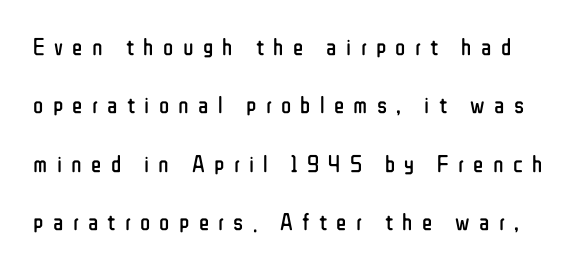
{"italic": "no", "bold": "no", "underline": "no", "line_spacing": "loose", "line_spacing_ratio": 2.43, "letter_spacing": "wide", "letter_spacing_em": 0.39, "glyph_px": 24}
